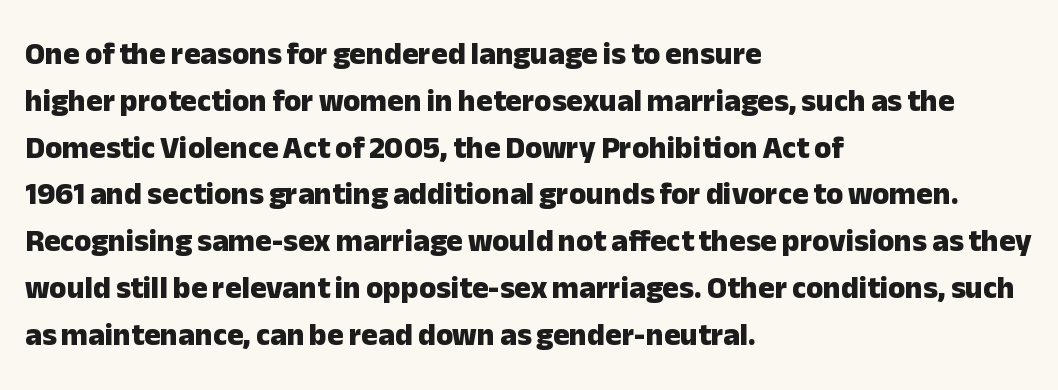
{"serif": "no", "italic": "no", "bold": "yes", "weight": "heavy", "width": "normal", "stroke_contrast": "low", "x_height": "medium", "monospaced": "no", "underline": "no", "align": "left", "line_spacing": "normal", "line_spacing_ratio": 1.51, "letter_spacing": "normal", "letter_spacing_em": 0.0, "glyph_px": 31}
